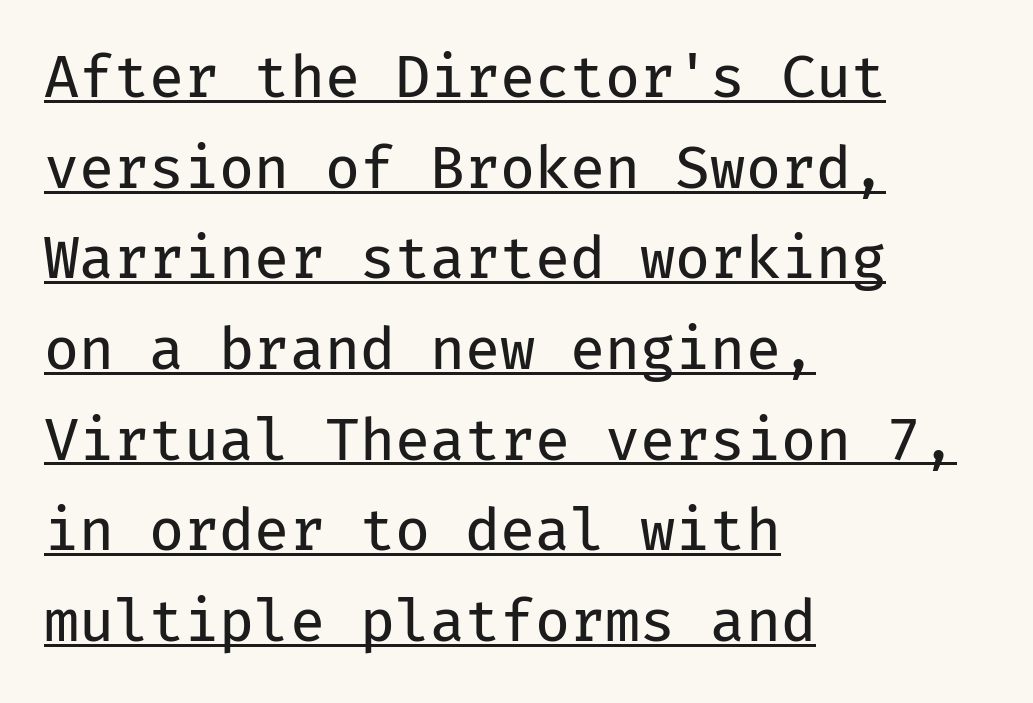
Q: Is the text bold? A: No.
Q: Is the text italic (slanted)? A: No, it is upright.
Q: Is the typeface a serif or a sans-serif typeface? A: Sans-serif.
Q: Is the text underlined? A: Yes.
Q: How is the paragraph aligned? A: Left-aligned.
Q: Is the spacing between letters normal or unusually wide? A: Normal.
Q: Is the spacing between lines tight, normal or loose? A: Normal.
Q: Width (condensed, normal, or wide)? A: Normal.
Q: Stroke contrast? A: Low.
Q: x-height? A: Medium.
Q: Monospaced? A: Yes.
